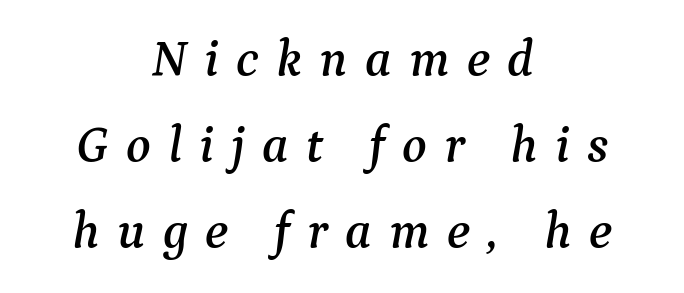
Note the varied advance widths — an 'i' is clearly narrower than an 'm'. Substantial extra tracking has been applied to these lines. Compared with a flush-left layout, this one balances lines on the center instead. Yep, that's italic — everything's leaning. Has an underline been added? It has not. Yep, those are serifs on the letters.
